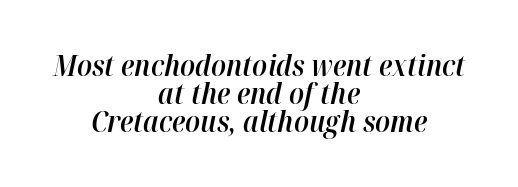
{"italic": "yes", "lean": "right", "slant_degrees": 12, "bold": "semi", "weight": "semibold", "width": "normal", "stroke_contrast": "high", "x_height": "medium", "monospaced": "no", "underline": "no", "align": "center", "line_spacing": "tight", "line_spacing_ratio": 0.97, "letter_spacing": "normal", "letter_spacing_em": 0.0, "glyph_px": 29}
